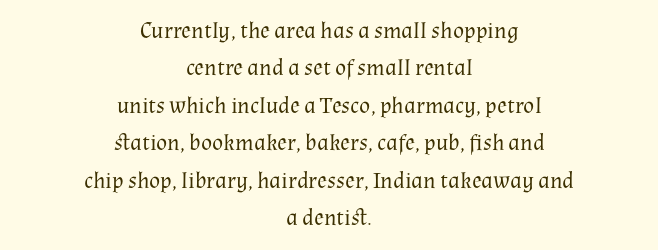
{"italic": "no", "bold": "no", "underline": "no", "align": "center", "line_spacing": "normal", "line_spacing_ratio": 1.63, "letter_spacing": "normal", "letter_spacing_em": 0.0, "glyph_px": 23}
